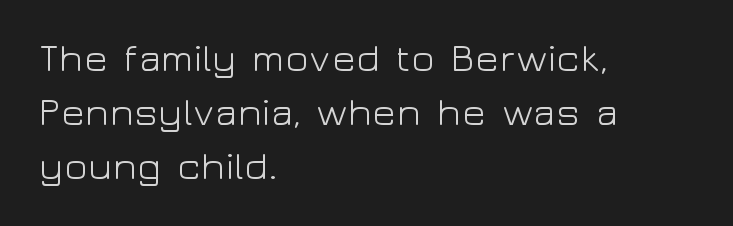
The image shows 39 px light, wide sans-serif type, upright; set left-aligned, normal line spacing (1.38x), normal letter spacing, not underlined; low stroke contrast and a medium x-height.
